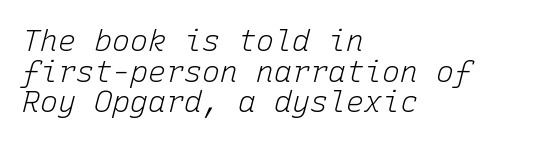
Note the uniform advance width — an 'i' takes as much space as an 'm'. The setting favours the left margin, as ordinary paragraphs usually do. There is no visible air inserted between adjacent glyphs. You could barely slide anything between these rows. Check under the words: just untouched page. The font is comparable to plain body text, perhaps lighter.
